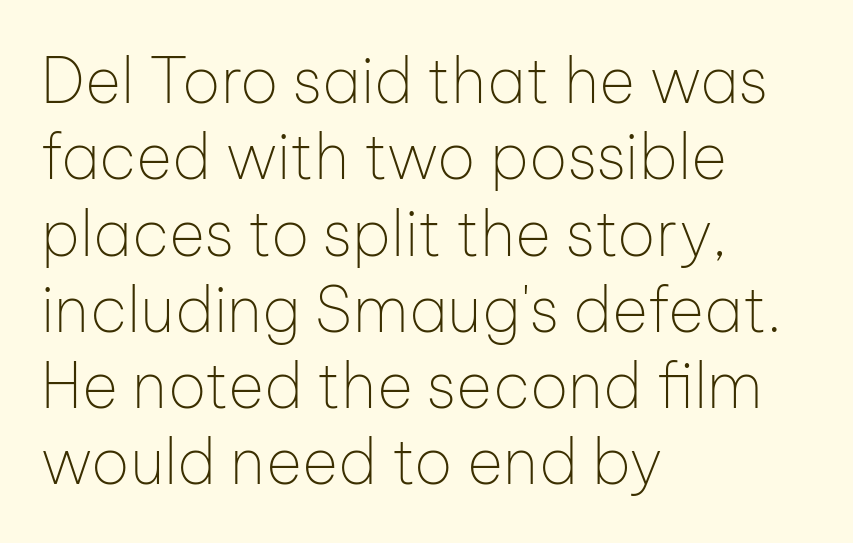
{"serif": "no", "italic": "no", "bold": "no", "weight": "thin", "width": "normal", "stroke_contrast": "low", "x_height": "medium", "monospaced": "no", "underline": "no", "align": "left", "line_spacing_ratio": 1.23, "letter_spacing": "normal", "letter_spacing_em": 0.0, "glyph_px": 62}
